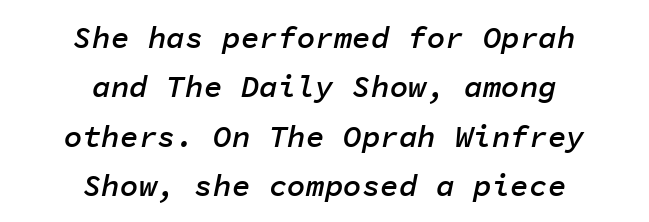
The image shows 31 px semibold type, italic (leaning right), monospaced; set centered, normal line spacing (1.59x), normal letter spacing, not underlined; low stroke contrast and a medium x-height.
